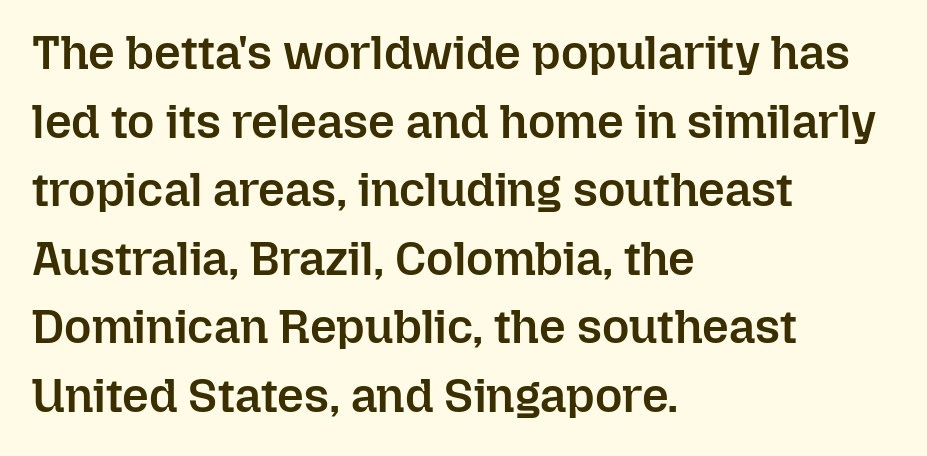
Quick note: underline off. Line starts are locked; line ends wander. Honestly, the row spacing looks completely unremarkable. When letters stand straight like this, we call the style roman or upright. Is this a fixed-width face? No — the glyphs have proportional, varying widths.
